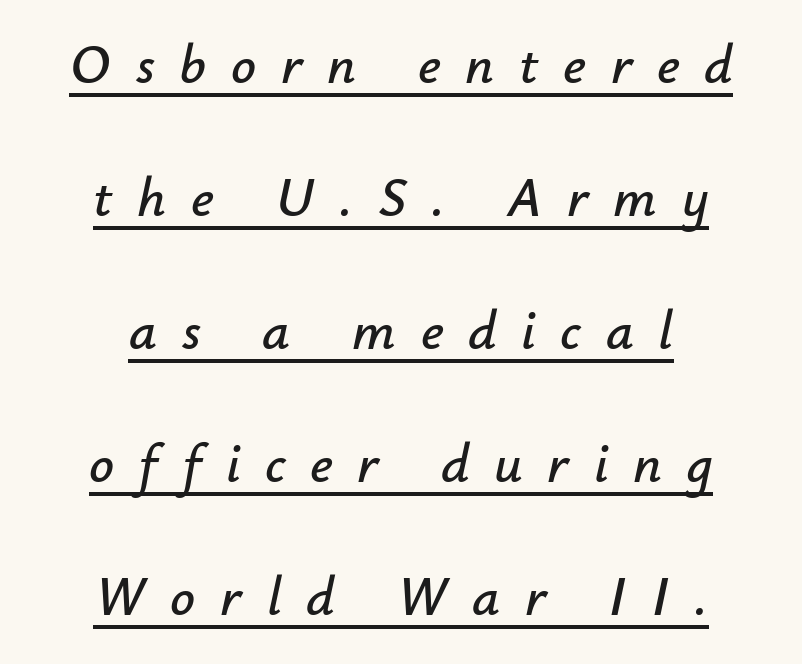
Q: Is the text italic (slanted)? A: Yes, it leans right by about 12 degrees.
Q: Is the text underlined? A: Yes.
Q: How is the paragraph aligned? A: Centered.
Q: Is the spacing between letters normal or unusually wide? A: Unusually wide.
Q: Is the spacing between lines tight, normal or loose? A: Loose.
Q: Width (condensed, normal, or wide)? A: Normal.
Q: Stroke contrast? A: Low.
Q: x-height? A: Small.
Q: Monospaced? A: No.
